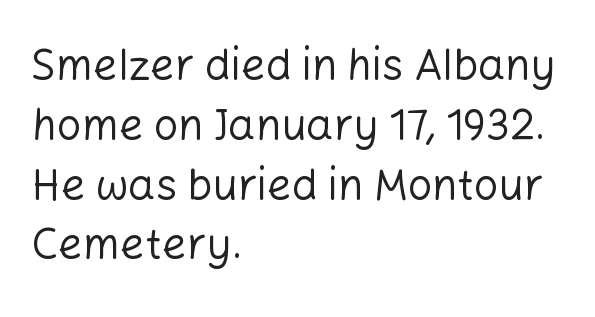
{"serif": "no", "italic": "no", "bold": "no", "weight": "regular", "width": "normal", "stroke_contrast": "low", "x_height": "medium", "monospaced": "no", "underline": "no", "align": "left", "line_spacing": "normal", "line_spacing_ratio": 1.39, "letter_spacing": "normal", "letter_spacing_em": 0.0, "glyph_px": 43}
